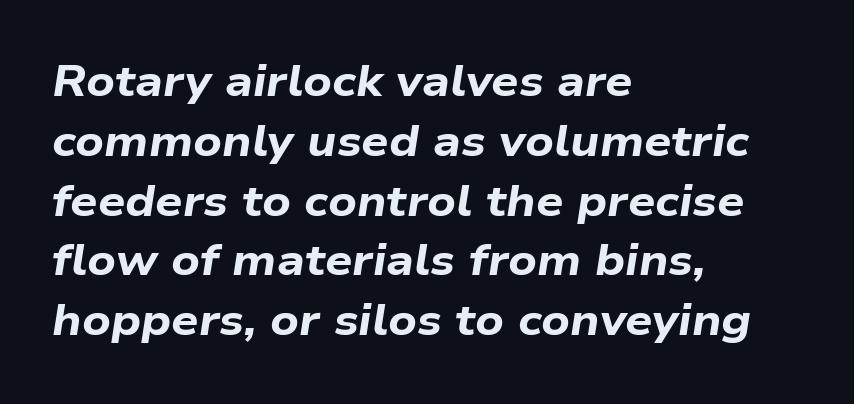
{"italic": "yes", "lean": "right", "slant_degrees": 9, "bold": "yes", "weight": "bold", "width": "wide", "stroke_contrast": "low", "x_height": "medium", "monospaced": "no", "underline": "no", "align": "left", "line_spacing": "normal", "line_spacing_ratio": 1.39, "letter_spacing": "normal", "letter_spacing_em": 0.0, "glyph_px": 43}
